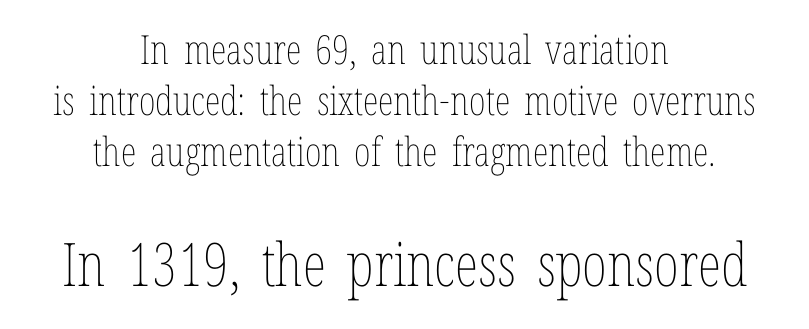
The image shows 60 px thin, condensed type, upright; set centered, normal line spacing (1.28x), normal letter spacing, not underlined; the second (bottom) block is 1.5x larger; low stroke contrast and a medium x-height.
